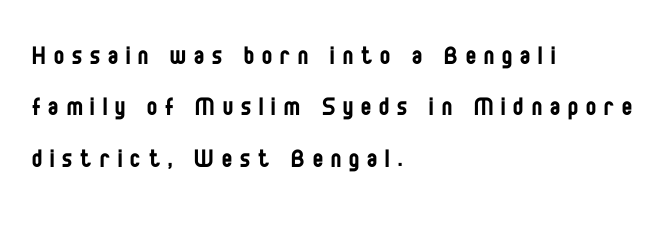
The image shows 30 px regular-weight, condensed sans-serif type, upright; set left-aligned, line spacing 1.71x, unusually wide letter spacing (+0.27 em), not underlined; low stroke contrast and a large x-height.
